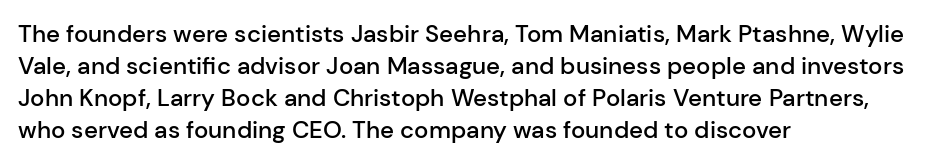
The string is rendered with underlining switched off. Stroke thickness is moderately raised; the sample reads as semibold. Tracking here is standard; glyphs follow each other at the usual distance. The block of text has a typical density, with ordinary space between rows.
